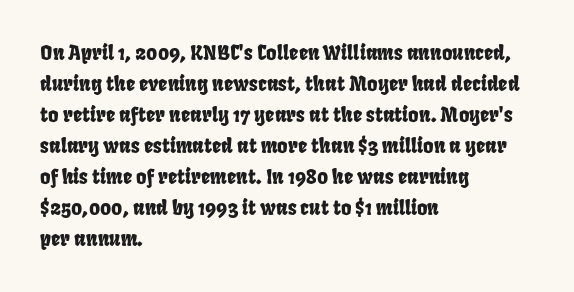
The image shows 20 px text type; set left-aligned, normal line spacing (1.55x), normal letter spacing, not underlined.
